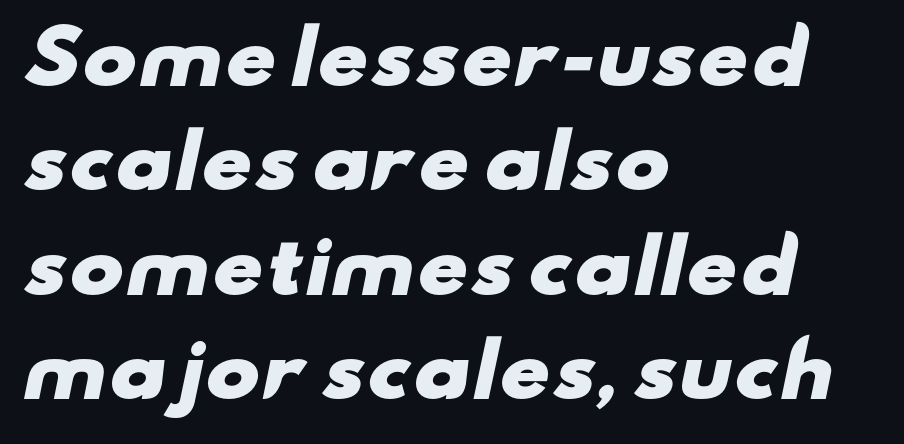
Q: Is the text bold? A: Yes.
Q: Is the typeface a serif or a sans-serif typeface? A: Sans-serif.
Q: Is the text underlined? A: No.
Q: How is the paragraph aligned? A: Left-aligned.
Q: Is the spacing between letters normal or unusually wide? A: Normal.
Q: Is the spacing between lines tight, normal or loose? A: Normal.
Q: Width (condensed, normal, or wide)? A: Wide.
Q: Stroke contrast? A: Low.
Q: x-height? A: Small.
Q: Monospaced? A: No.
